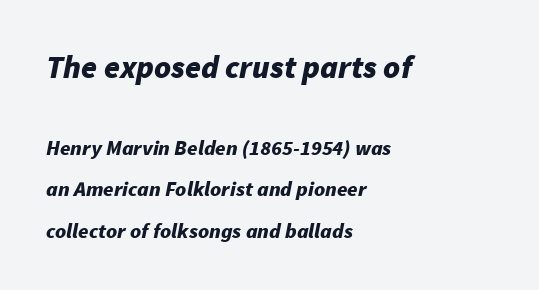
{"italic": "yes", "lean": "right", "slant_degrees": 11, "bold": "yes", "weight": "bold", "width": "normal", "stroke_contrast": "low", "x_height": "medium", "monospaced": "no", "underline": "no", "align": "left", "line_spacing": "loose", "line_spacing_ratio": 1.96, "letter_spacing": "normal", "letter_spacing_em": 0.0, "larger_block": "first", "size_ratio": 1.52, "glyph_px": 32}
